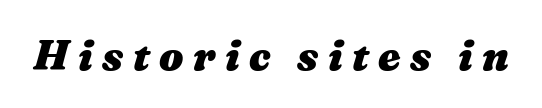
The image shows 43 px heavy type, italic (leaning right); set unusually wide letter spacing (+0.22 em), not underlined; medium stroke contrast and a medium x-height.
